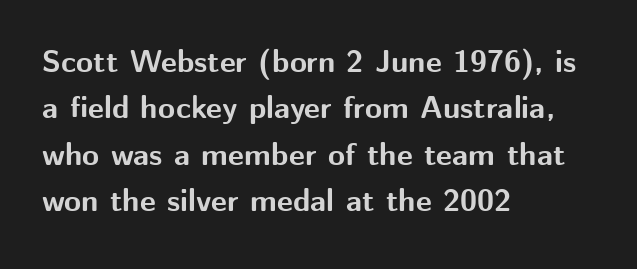
Q: Is the text bold? A: Yes.
Q: Is the text italic (slanted)? A: No, it is upright.
Q: Is the typeface a serif or a sans-serif typeface? A: Sans-serif.
Q: Is the text underlined? A: No.
Q: How is the paragraph aligned? A: Left-aligned.
Q: Is the spacing between letters normal or unusually wide? A: Normal.
Q: Is the spacing between lines tight, normal or loose? A: Normal.
Q: Width (condensed, normal, or wide)? A: Normal.
Q: Stroke contrast? A: Medium.
Q: x-height? A: Medium.
Q: Monospaced? A: No.
